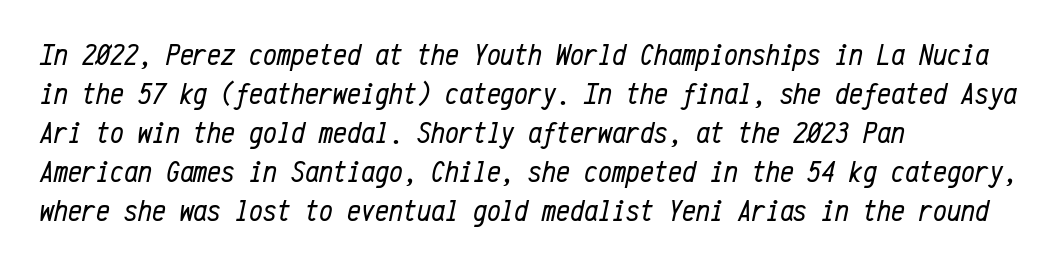
Q: Is the text bold? A: No.
Q: Is the text italic (slanted)? A: Yes, it leans right by about 12 degrees.
Q: Is the text underlined? A: No.
Q: How is the paragraph aligned? A: Left-aligned.
Q: Is the spacing between letters normal or unusually wide? A: Normal.
Q: Is the spacing between lines tight, normal or loose? A: Normal.
Q: Width (condensed, normal, or wide)? A: Condensed.
Q: Stroke contrast? A: Low.
Q: x-height? A: Medium.
Q: Monospaced? A: Yes.
